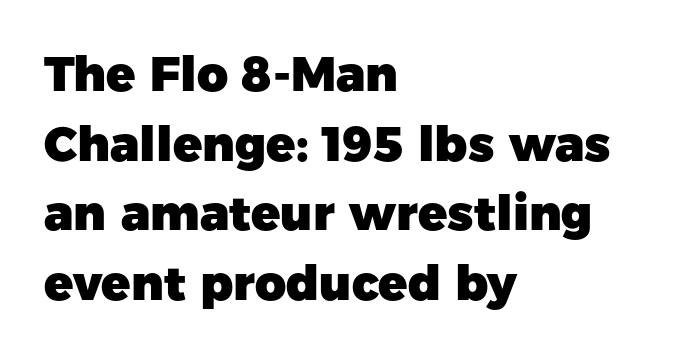
{"serif": "no", "italic": "no", "bold": "yes", "weight": "heavy", "width": "normal", "stroke_contrast": "low", "x_height": "medium", "monospaced": "no", "underline": "no", "align": "left", "line_spacing": "normal", "line_spacing_ratio": 1.45, "letter_spacing": "normal", "letter_spacing_em": 0.0, "glyph_px": 48}
